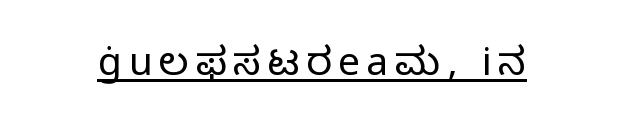
{"serif": "no", "italic": "no", "bold": "no", "weight": "light", "width": "normal", "stroke_contrast": "low", "x_height": "medium", "monospaced": "no", "underline": "yes", "glyph_px": 39}
